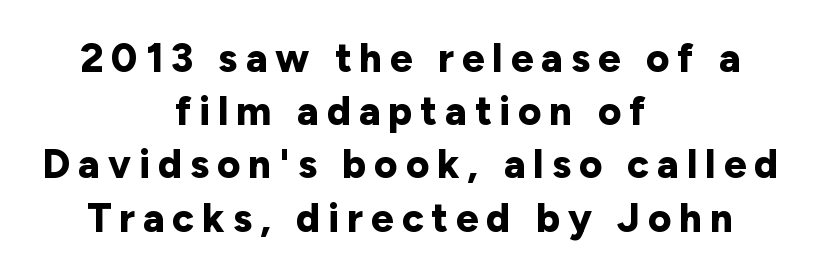
Q: Is the text bold? A: Yes.
Q: Is the text italic (slanted)? A: No, it is upright.
Q: Is the typeface a serif or a sans-serif typeface? A: Sans-serif.
Q: Is the text underlined? A: No.
Q: How is the paragraph aligned? A: Centered.
Q: Is the spacing between letters normal or unusually wide? A: Unusually wide.
Q: Is the spacing between lines tight, normal or loose? A: Normal.
Q: Width (condensed, normal, or wide)? A: Normal.
Q: Stroke contrast? A: Low.
Q: x-height? A: Medium.
Q: Monospaced? A: No.
